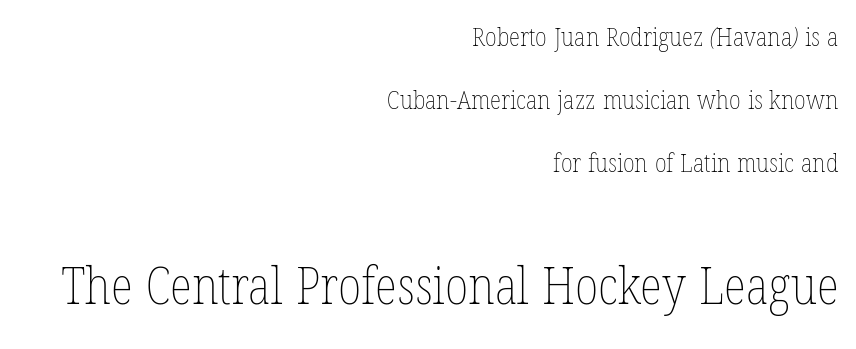
The image shows 52 px thin, condensed type; set right-aligned, loose line spacing (2.42x), normal letter spacing, not underlined; the second (bottom) block is 2.0x larger; low stroke contrast and a medium x-height.
